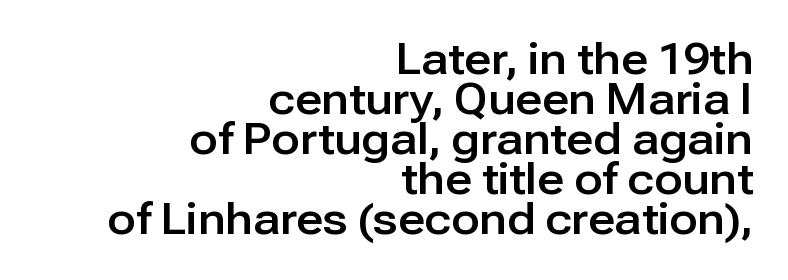
Q: Is the text italic (slanted)? A: No, it is upright.
Q: Is the typeface a serif or a sans-serif typeface? A: Sans-serif.
Q: Is the text underlined? A: No.
Q: How is the paragraph aligned? A: Right-aligned.
Q: Is the spacing between letters normal or unusually wide? A: Normal.
Q: Is the spacing between lines tight, normal or loose? A: Tight.
Q: Width (condensed, normal, or wide)? A: Normal.
Q: Stroke contrast? A: Low.
Q: x-height? A: Medium.
Q: Monospaced? A: No.
